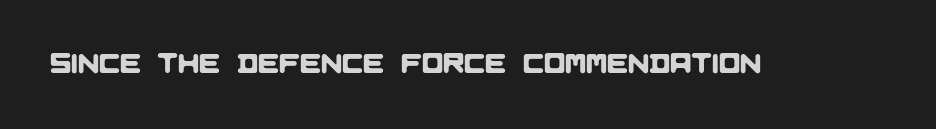
The image shows 28 px sans-serif type; set normal letter spacing, not underlined; low stroke contrast and a large x-height.
